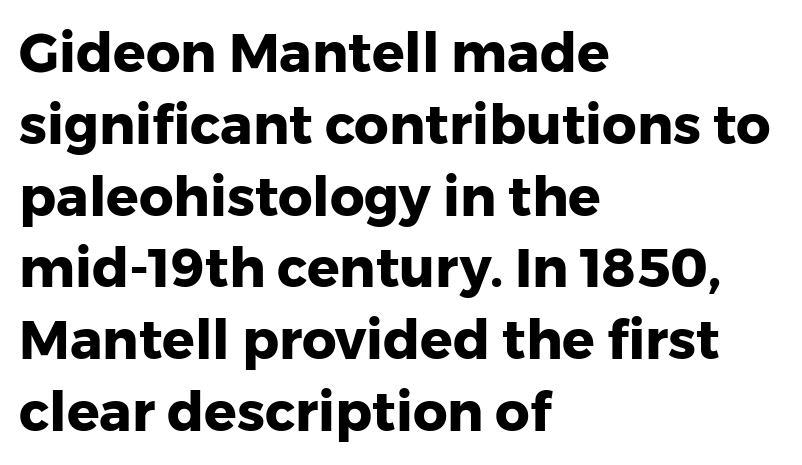
Q: Is the text bold? A: Yes.
Q: Is the text italic (slanted)? A: No, it is upright.
Q: Is the typeface a serif or a sans-serif typeface? A: Sans-serif.
Q: Is the text underlined? A: No.
Q: How is the paragraph aligned? A: Left-aligned.
Q: Is the spacing between letters normal or unusually wide? A: Normal.
Q: Is the spacing between lines tight, normal or loose? A: Normal.
Q: Width (condensed, normal, or wide)? A: Normal.
Q: Stroke contrast? A: Low.
Q: x-height? A: Medium.
Q: Monospaced? A: No.
